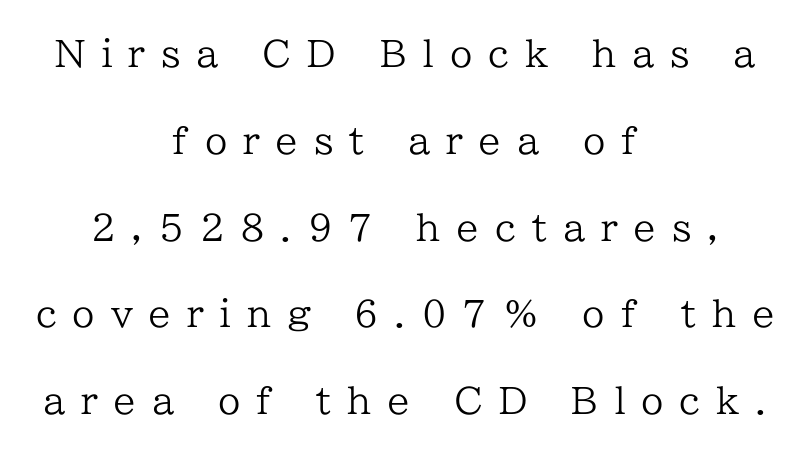
{"serif": "yes", "italic": "no", "bold": "no", "weight": "regular", "width": "normal", "stroke_contrast": "low", "x_height": "medium", "monospaced": "no", "underline": "no", "align": "center", "line_spacing": "loose", "line_spacing_ratio": 2.41, "letter_spacing": "wide", "letter_spacing_em": 0.44, "glyph_px": 36}
